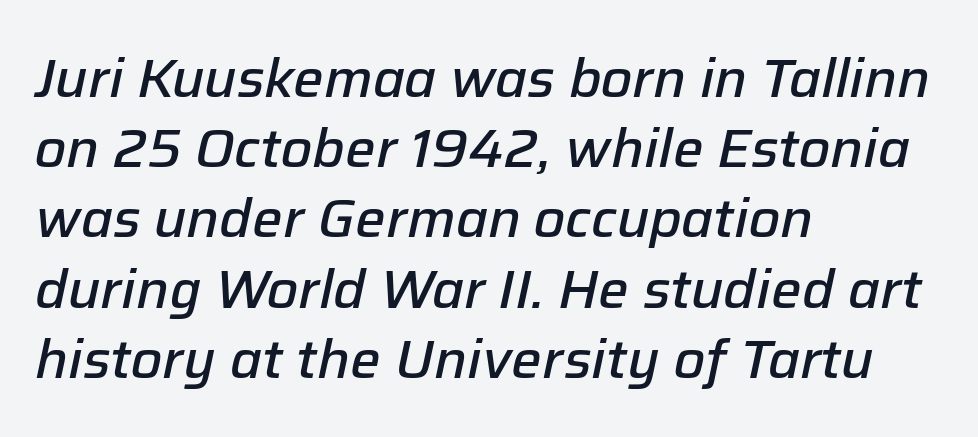
Q: Is the text bold? A: Semi-bold.
Q: Is the text italic (slanted)? A: Yes, it leans right by about 12 degrees.
Q: Is the text underlined? A: No.
Q: How is the paragraph aligned? A: Left-aligned.
Q: Is the spacing between letters normal or unusually wide? A: Normal.
Q: Is the spacing between lines tight, normal or loose? A: Normal.
Q: Width (condensed, normal, or wide)? A: Normal.
Q: Stroke contrast? A: Low.
Q: x-height? A: Medium.
Q: Monospaced? A: No.
